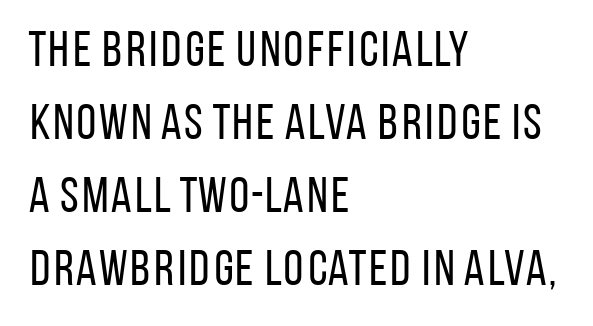
{"serif": "no", "italic": "no", "bold": "no", "weight": "regular", "width": "condensed", "stroke_contrast": "low", "x_height": "large", "monospaced": "no", "underline": "no", "align": "left", "line_spacing": "normal", "line_spacing_ratio": 1.46, "letter_spacing": "normal", "letter_spacing_em": 0.0, "glyph_px": 50}
